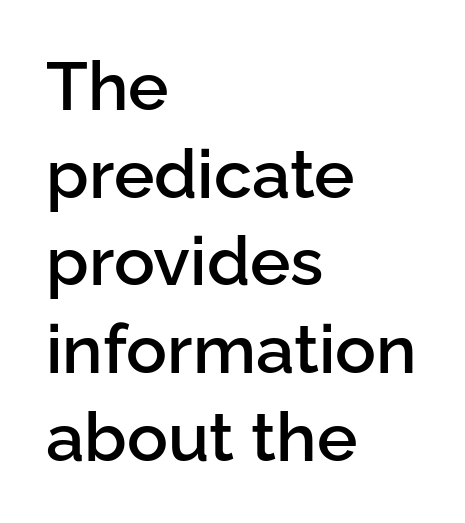
Q: Is the text bold? A: Semi-bold.
Q: Is the text italic (slanted)? A: No, it is upright.
Q: Is the typeface a serif or a sans-serif typeface? A: Sans-serif.
Q: Is the text underlined? A: No.
Q: How is the paragraph aligned? A: Left-aligned.
Q: Is the spacing between letters normal or unusually wide? A: Normal.
Q: Is the spacing between lines tight, normal or loose? A: Normal.
Q: Width (condensed, normal, or wide)? A: Normal.
Q: Stroke contrast? A: Low.
Q: x-height? A: Medium.
Q: Monospaced? A: No.
